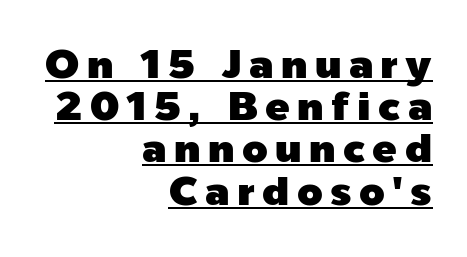
Q: Is the text italic (slanted)? A: No, it is upright.
Q: Is the typeface a serif or a sans-serif typeface? A: Sans-serif.
Q: Is the text underlined? A: Yes.
Q: How is the paragraph aligned? A: Right-aligned.
Q: Is the spacing between lines tight, normal or loose? A: Tight.
Q: Width (condensed, normal, or wide)? A: Normal.
Q: x-height? A: Medium.
Q: Monospaced? A: No.
